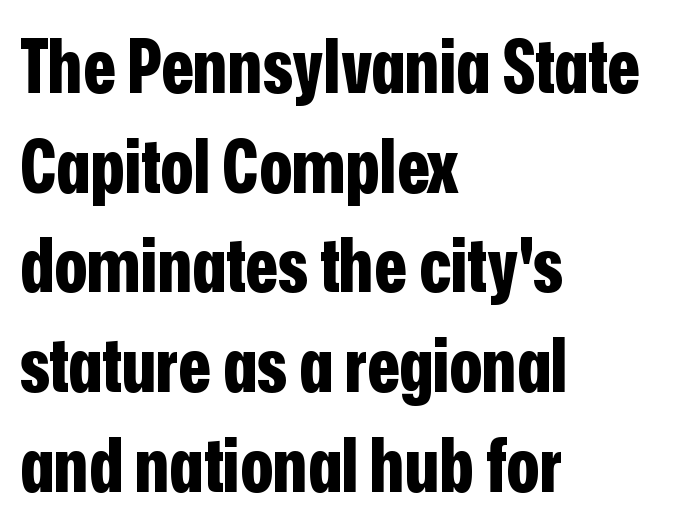
The image shows 75 px bold, condensed sans-serif type, upright; set left-aligned, normal line spacing (1.33x), normal letter spacing, not underlined; low stroke contrast and a medium x-height.
